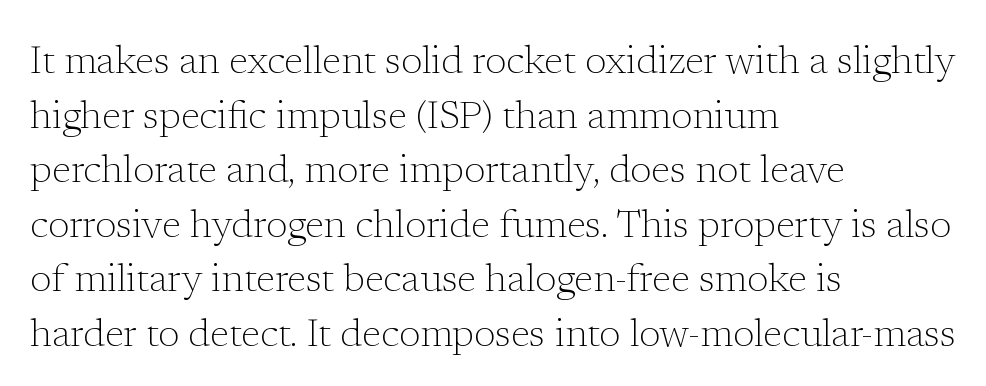
Does the copy run flush right? No — it runs flush left. Serif or sans? Serif — the stroke terminals have little feet. Think of a printed novel: that variable character pitch is what you see here. Each new line begins a customary step beneath the previous one. The weight would be labelled regular, book, light, or lighter still.
